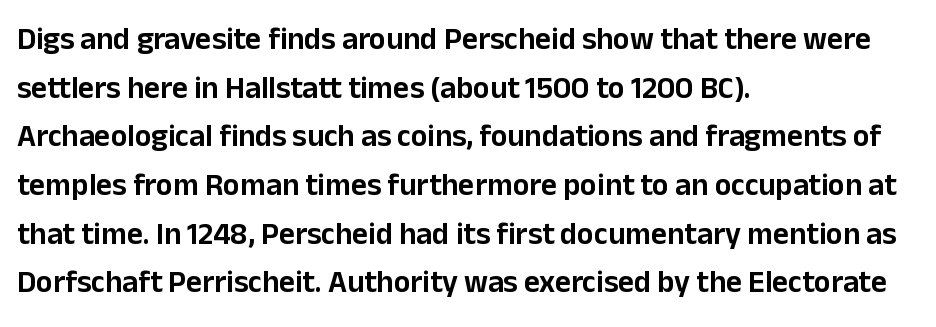
{"serif": "no", "italic": "no", "width": "normal", "stroke_contrast": "low", "x_height": "medium", "monospaced": "no", "underline": "no", "align": "left", "line_spacing": "normal", "line_spacing_ratio": 1.57, "letter_spacing": "normal", "letter_spacing_em": 0.0, "glyph_px": 31}
